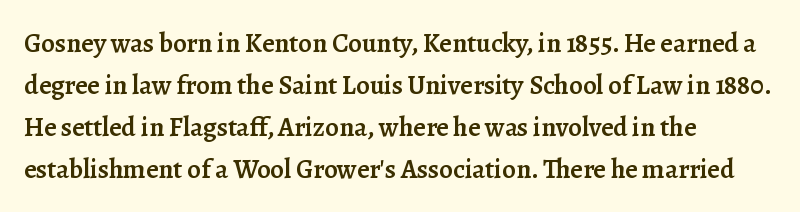
Q: Is the text bold? A: Semi-bold.
Q: Is the text italic (slanted)? A: No, it is upright.
Q: Is the text underlined? A: No.
Q: How is the paragraph aligned? A: Left-aligned.
Q: Is the spacing between letters normal or unusually wide? A: Normal.
Q: Is the spacing between lines tight, normal or loose? A: Normal.
